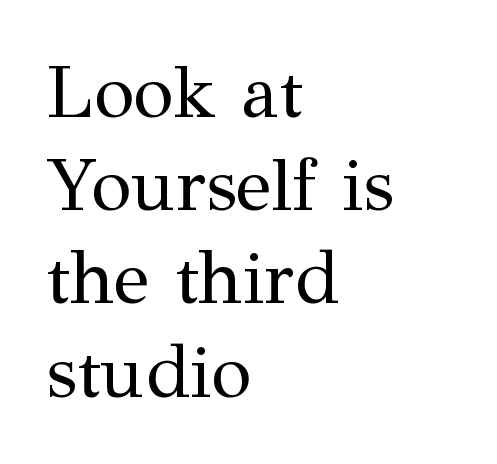
Default kerning and tracking; the words read as compact shapes. Just letters on the line, the space beneath them empty. Character widths vary here, with narrow letters taking less room than wide ones. What's the leading like? Ordinary, nothing unusual.
